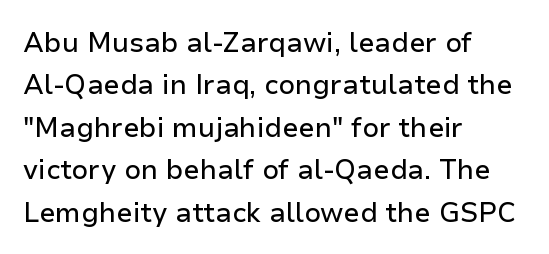
Successive baselines arrive at the customary interval. Tall strokes in this sample are plumb rather than angled. Where is the straight margin? On the left. Lines of text with bare space underneath. Each word holds together tightly as a unit, with standard inter-letter gaps.
